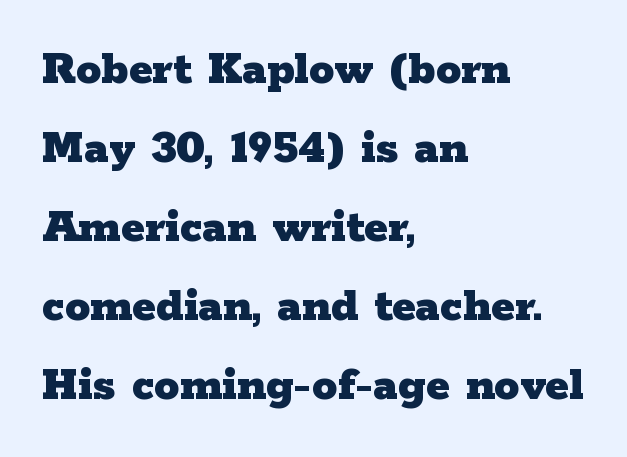
The image shows 50 px heavy, wide serif type, upright; set left-aligned, normal line spacing (1.58x), normal letter spacing, not underlined; low stroke contrast and a medium x-height.
